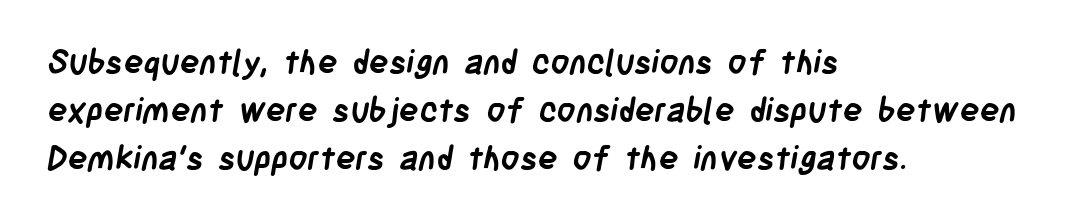
The image shows 33 px semibold, condensed sans-serif type; set left-aligned, normal line spacing (1.45x), normal letter spacing, not underlined; low stroke contrast and a large x-height.
